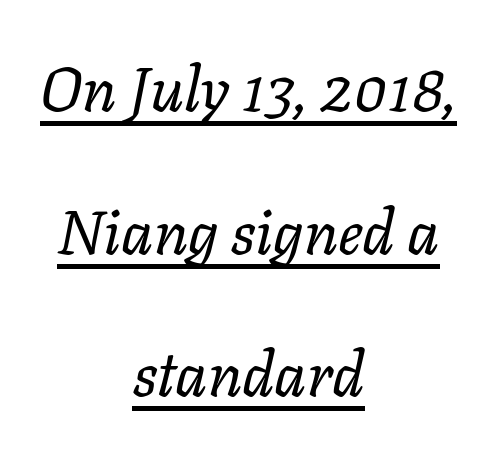
Does the copy run flush right? No — it is centered line by line. This sample carries an underscore along the baseline area. You could fit nearly another row in the gap between these rows. Is this a heavy cut? Hardly; it is regular or lighter.
